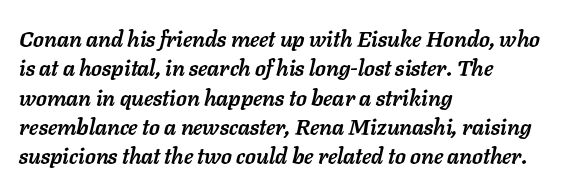
If you measured baseline to baseline, you'd find a middling distance. Looking at the ascenders, they clearly lean. The rendering keeps characters at their native spacing. Words float on clear page, feet unadorned. Typographic density is high because the face is bold. The rag falls on the right side of this text block.
